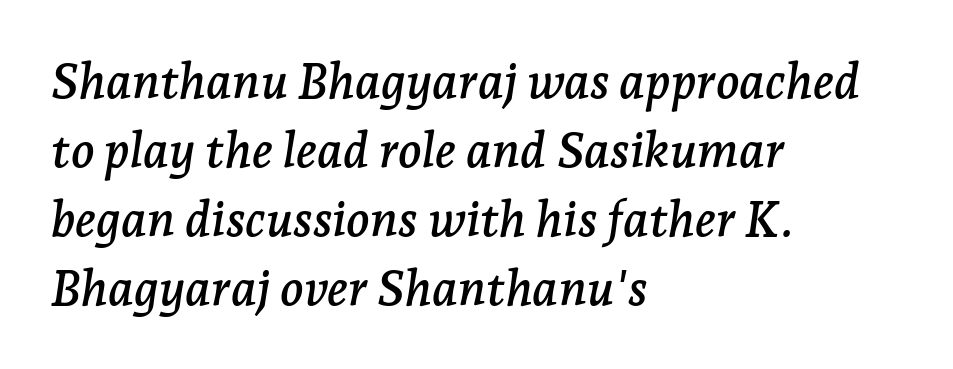
Look at the tracking — it's just the regular setting, nothing added. Any mark beneath the type? The region is blank. A classic flush-left, rag-right setting is used for this passage. Slant detected: the letters are inclined. The line-height multiplier appears to be the usual default.
